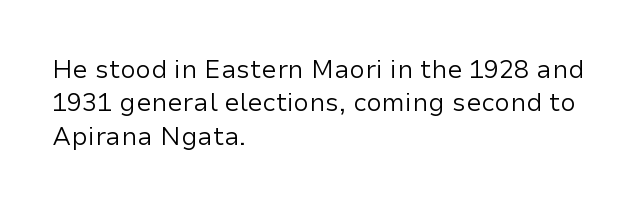
Q: Is the text bold? A: No.
Q: Is the text italic (slanted)? A: No, it is upright.
Q: Is the text underlined? A: No.
Q: How is the paragraph aligned? A: Left-aligned.
Q: Is the spacing between letters normal or unusually wide? A: Normal.
Q: Is the spacing between lines tight, normal or loose? A: Normal.
